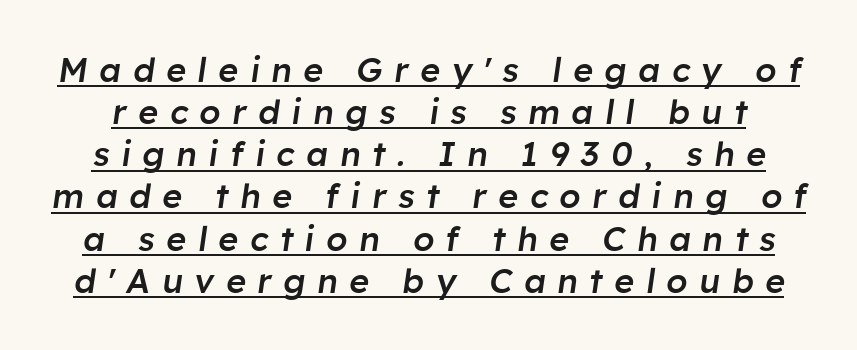
The image shows 34 px semibold type, italic (leaning right); set line spacing 1.24x, unusually wide letter spacing (+0.34 em), underlined; low stroke contrast and a medium x-height.
